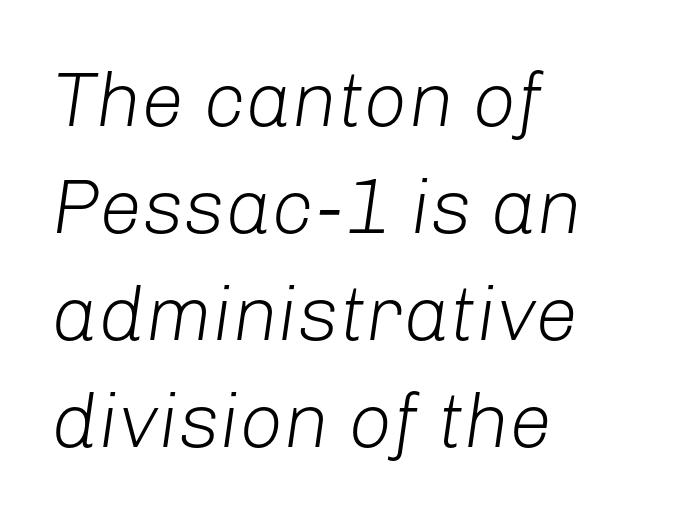
{"italic": "yes", "lean": "right", "slant_degrees": 8, "bold": "no", "weight": "light", "width": "normal", "stroke_contrast": "low", "x_height": "medium", "monospaced": "no", "underline": "no", "align": "left", "line_spacing": "normal", "line_spacing_ratio": 1.39, "letter_spacing": "normal", "letter_spacing_em": 0.0, "glyph_px": 77}
